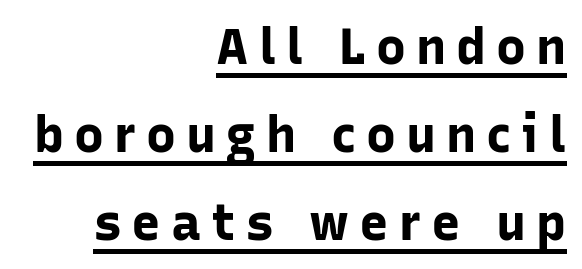
The image shows 50 px bold sans-serif type, upright; set right-aligned, line spacing 1.76x, unusually wide letter spacing (+0.2 em), underlined; low stroke contrast and a medium x-height.
